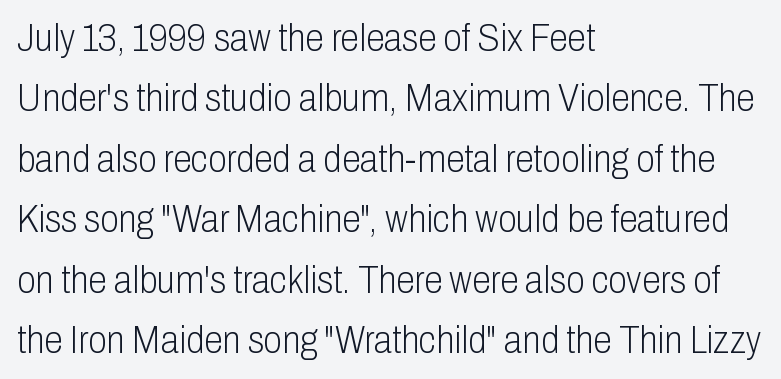
{"serif": "no", "italic": "no", "bold": "no", "weight": "light", "width": "condensed", "stroke_contrast": "low", "x_height": "medium", "monospaced": "no", "underline": "no", "align": "left", "line_spacing": "normal", "line_spacing_ratio": 1.59, "letter_spacing": "normal", "letter_spacing_em": 0.0, "glyph_px": 38}
